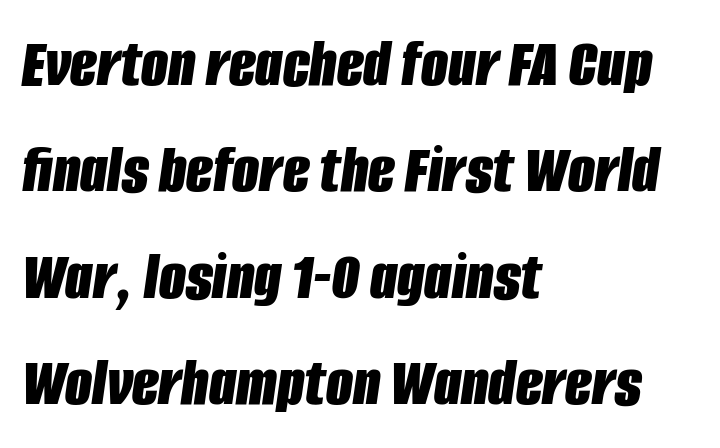
The image shows 70 px bold, condensed type, italic (leaning right); set left-aligned, normal line spacing (1.52x), normal letter spacing, not underlined; low stroke contrast and a large x-height.
